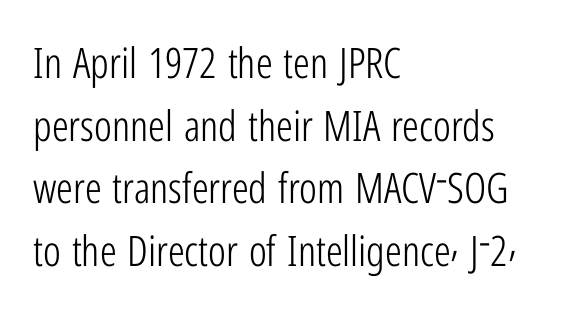
{"serif": "no", "italic": "no", "bold": "no", "weight": "light", "width": "condensed", "stroke_contrast": "low", "x_height": "medium", "monospaced": "no", "underline": "no", "align": "left", "line_spacing": "normal", "line_spacing_ratio": 1.49, "letter_spacing": "normal", "letter_spacing_em": 0.0, "glyph_px": 42}
